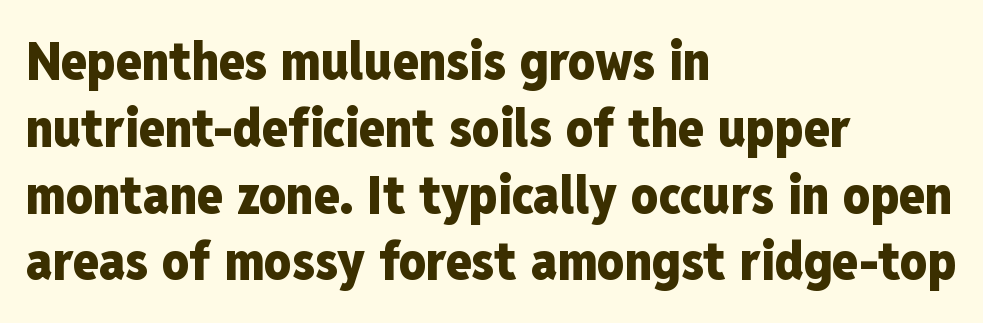
The image shows 53 px heavy, condensed sans-serif type, upright; set left-aligned, normal line spacing (1.26x), normal letter spacing, not underlined; low stroke contrast and a medium x-height.
